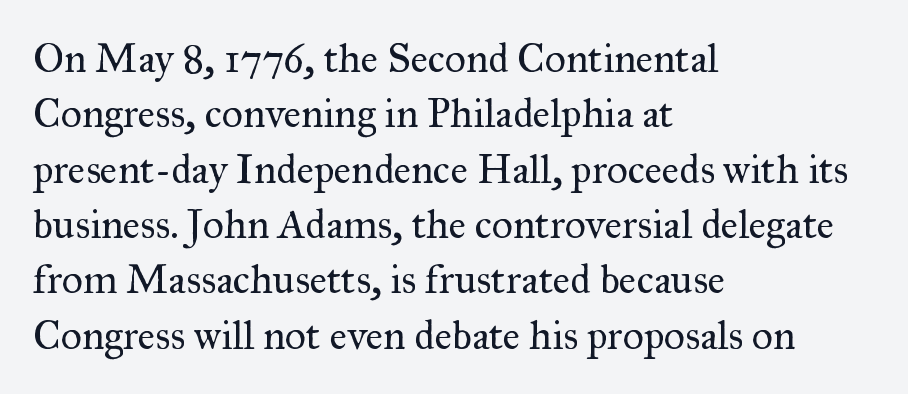
This sample has the flowing, uneven cadence of proportional lettering. The strokes carry an ordinary text weight at most. Compared with a centered layout, this one pins lines to the left instead. You could call the tracking neutral — neither tight nor loose.
